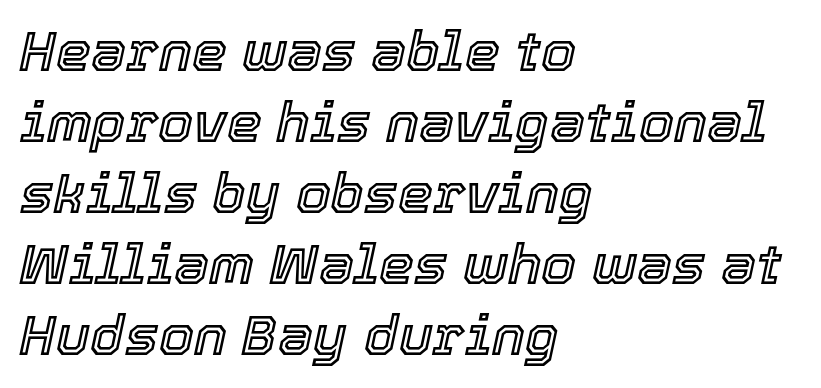
{"italic": "yes", "lean": "right", "slant_degrees": 12, "width": "normal", "x_height": "medium", "monospaced": "no", "underline": "no", "align": "left", "line_spacing": "normal", "line_spacing_ratio": 1.27, "letter_spacing": "normal", "letter_spacing_em": 0.0, "glyph_px": 56}
